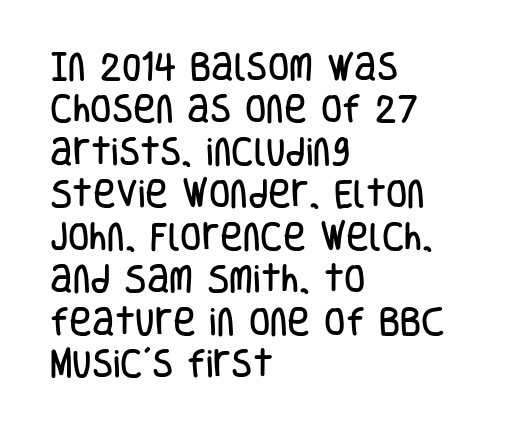
The glyphs in this specimen are sans serif. Words float on clear page, feet unadorned. Posture: upright roman. Spacing verdict: proportional, widths tailored to each character.
